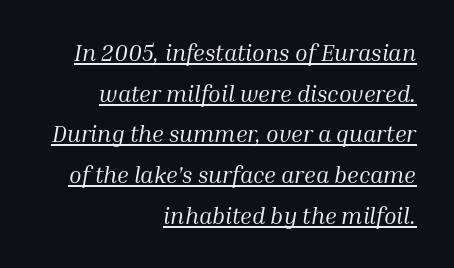
Q: Is the text bold? A: No.
Q: Is the text italic (slanted)? A: Yes, it leans right by about 10 degrees.
Q: Is the text underlined? A: Yes.
Q: How is the paragraph aligned? A: Right-aligned.
Q: Is the spacing between letters normal or unusually wide? A: Normal.
